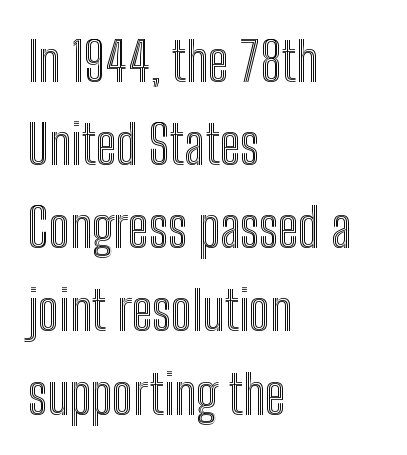
Q: Is the text italic (slanted)? A: No, it is upright.
Q: Is the text underlined? A: No.
Q: How is the paragraph aligned? A: Left-aligned.
Q: Is the spacing between letters normal or unusually wide? A: Normal.
Q: Is the spacing between lines tight, normal or loose? A: Normal.
Q: Width (condensed, normal, or wide)? A: Condensed.
Q: x-height? A: Medium.
Q: Monospaced? A: No.
